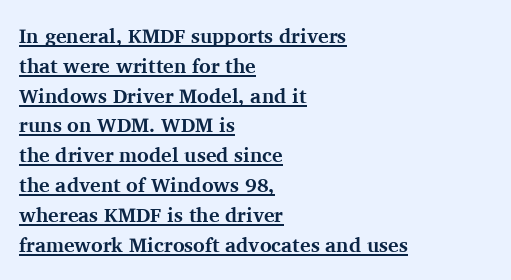
{"italic": "no", "bold": "yes", "underline": "yes", "align": "left", "line_spacing": "normal", "line_spacing_ratio": 1.49, "letter_spacing": "normal", "letter_spacing_em": 0.0, "glyph_px": 20}
